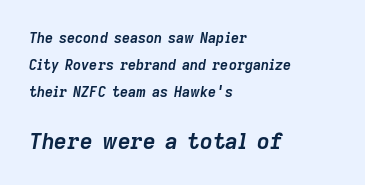
The lines are spread far apart with generous leading. There is no visible air inserted between adjacent glyphs. Rendered with sloped, italic letterforms. Top chunk: small. Bottom chunk: large. The characters look thick and weighty, a clear bold. Line starts are locked; line ends wander.
